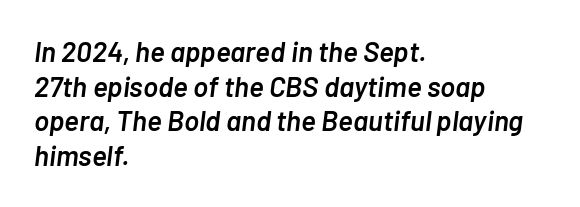
The image shows 28 px semibold type, italic (leaning right); set left-aligned, line spacing 1.24x, normal letter spacing, not underlined; low stroke contrast and a medium x-height.
